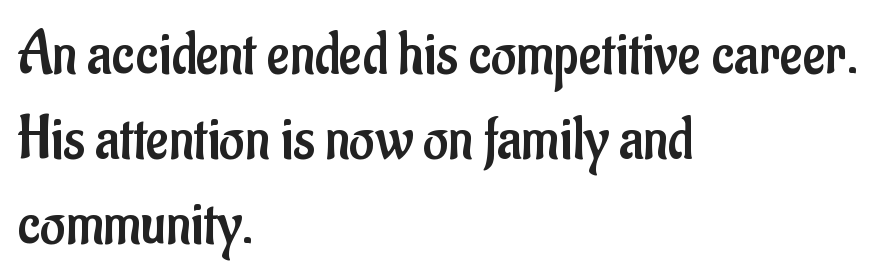
Q: Is the text bold? A: No.
Q: Is the text italic (slanted)? A: No, it is upright.
Q: Is the typeface a serif or a sans-serif typeface? A: Sans-serif.
Q: Is the text underlined? A: No.
Q: How is the paragraph aligned? A: Left-aligned.
Q: Is the spacing between letters normal or unusually wide? A: Normal.
Q: Is the spacing between lines tight, normal or loose? A: Normal.
Q: Width (condensed, normal, or wide)? A: Condensed.
Q: Stroke contrast? A: Low.
Q: x-height? A: Small.
Q: Monospaced? A: No.
